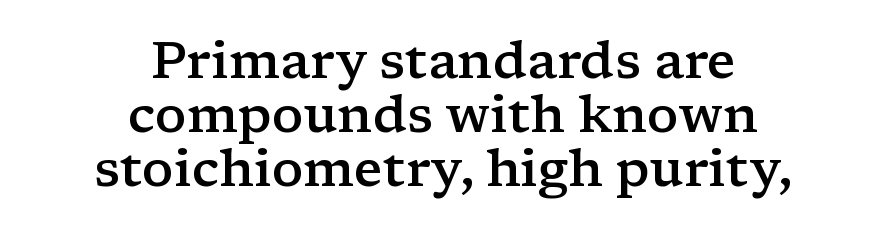
Designer's note — italics off, roman on. Both edges are ragged and mirror each other, which tells us the setting is centered. The space beneath each line is pristine and unruled. Type style note: has serifs. This sample has the flowing, uneven cadence of proportional lettering. How would I describe the line gaps? Narrow and economical.
